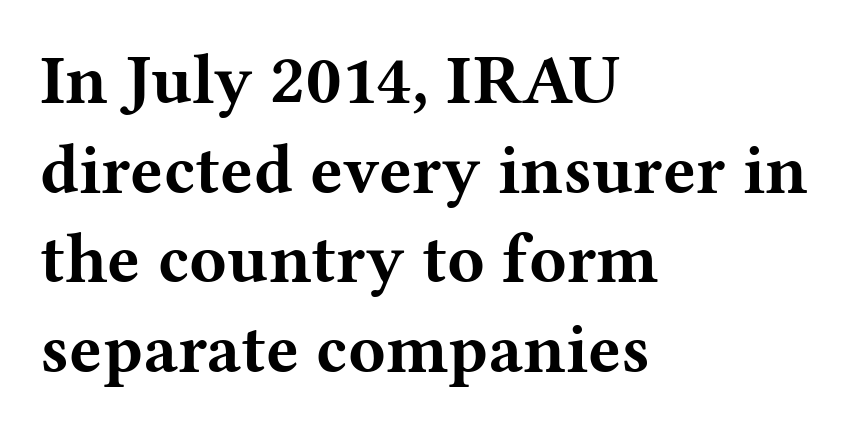
A bare baseline throughout the passage. Honestly, the letter spacing is just normal — you wouldn't notice it. Quick note: interline space is typical. Set as a true bold cut, around the 700 mark. The designer went with a serif here, giving each stem small feet. The font's upright variant was chosen for this text.
